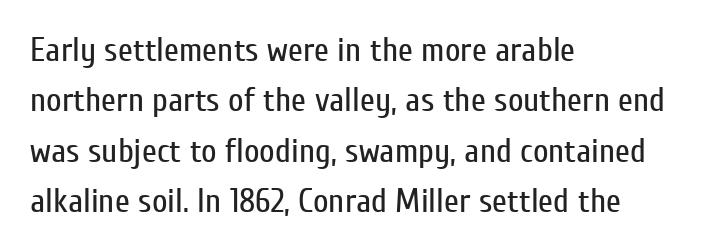
The image shows 34 px regular-weight, condensed sans-serif type, upright; set left-aligned, normal line spacing (1.48x), normal letter spacing, not underlined; low stroke contrast and a medium x-height.
